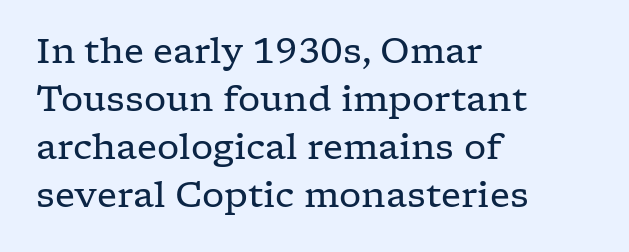
{"serif": "yes", "italic": "no", "bold": "no", "weight": "regular", "width": "wide", "stroke_contrast": "low", "x_height": "medium", "monospaced": "no", "underline": "no", "align": "left", "line_spacing": "normal", "line_spacing_ratio": 1.37, "letter_spacing": "normal", "letter_spacing_em": 0.0, "glyph_px": 35}
